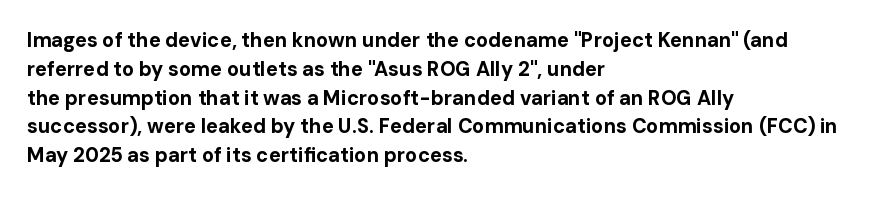
Q: Is the text bold? A: Yes.
Q: Is the text italic (slanted)? A: No, it is upright.
Q: Is the text underlined? A: No.
Q: How is the paragraph aligned? A: Left-aligned.
Q: Is the spacing between letters normal or unusually wide? A: Normal.
Q: Is the spacing between lines tight, normal or loose? A: Normal.
